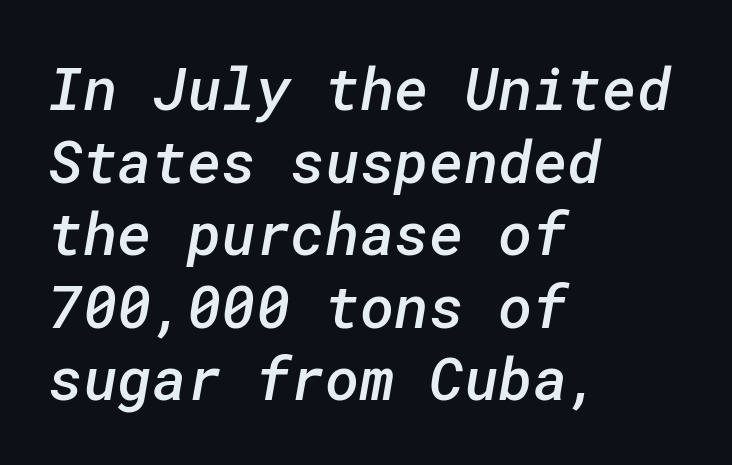
Firm but not heavy-handed strokes: this text is semibold. Examine the stroke ends and you'll find no serifs. Typeset ragged right — the left edge is the straight one. The glyphs are unaccompanied by any horizontal stroke below them.
